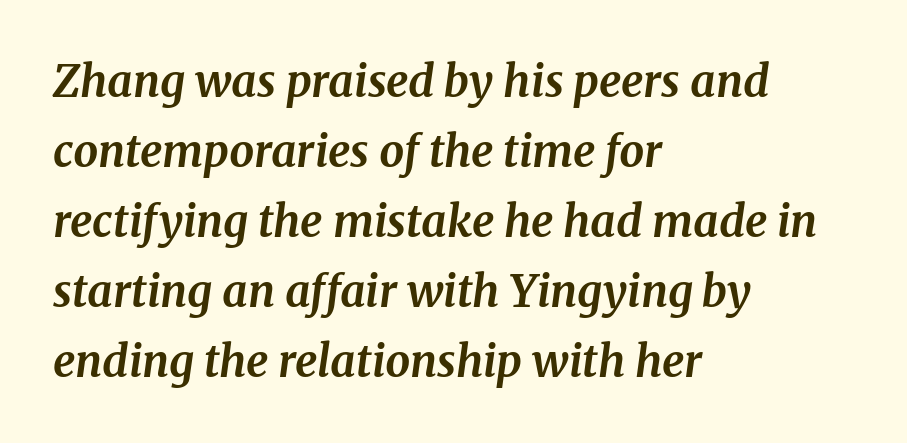
The image shows 44 px bold serif type, italic (leaning right); set left-aligned, normal line spacing (1.59x), normal letter spacing, not underlined; medium stroke contrast and a medium x-height.
